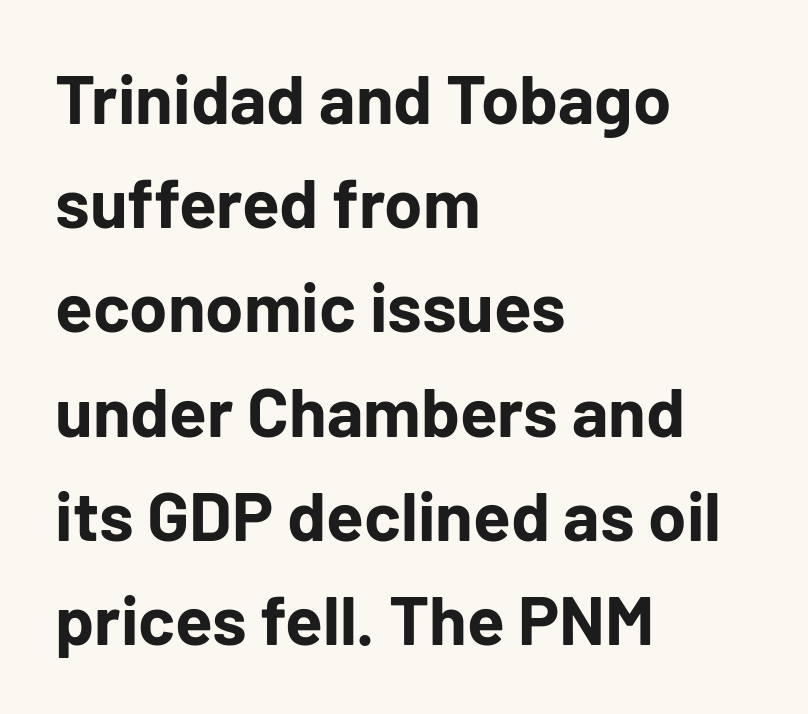
Q: Is the text bold? A: Yes.
Q: Is the text italic (slanted)? A: No, it is upright.
Q: Is the typeface a serif or a sans-serif typeface? A: Sans-serif.
Q: Is the text underlined? A: No.
Q: How is the paragraph aligned? A: Left-aligned.
Q: Is the spacing between letters normal or unusually wide? A: Normal.
Q: Is the spacing between lines tight, normal or loose? A: Normal.
Q: Width (condensed, normal, or wide)? A: Normal.
Q: Stroke contrast? A: Low.
Q: x-height? A: Medium.
Q: Monospaced? A: No.
